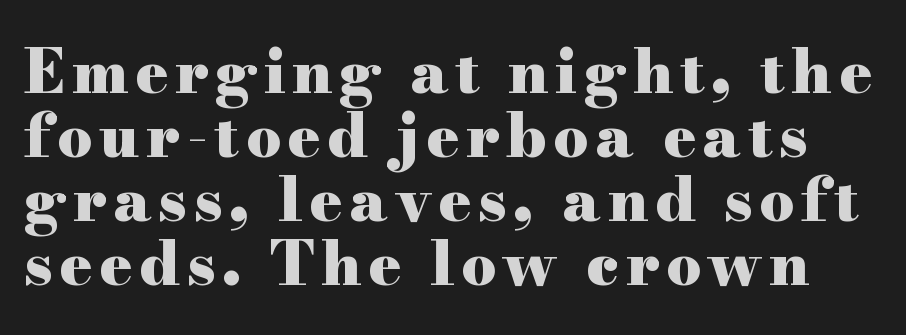
Q: Is the text bold? A: Yes.
Q: Is the text italic (slanted)? A: No, it is upright.
Q: Is the typeface a serif or a sans-serif typeface? A: Serif.
Q: Is the text underlined? A: No.
Q: Is the spacing between lines tight, normal or loose? A: Tight.
Q: Width (condensed, normal, or wide)? A: Wide.
Q: Stroke contrast? A: High.
Q: x-height? A: Small.
Q: Monospaced? A: No.
